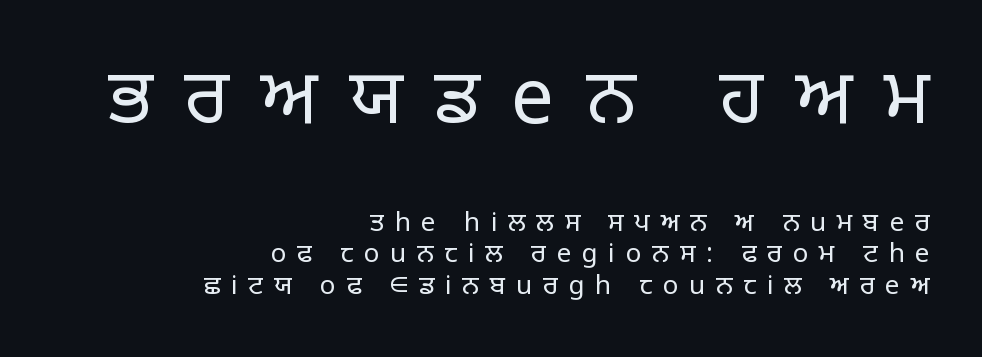
Q: Is the text bold? A: No.
Q: Is the text italic (slanted)? A: No, it is upright.
Q: Is the typeface a serif or a sans-serif typeface? A: Sans-serif.
Q: Is the text underlined? A: No.
Q: How is the paragraph aligned? A: Right-aligned.
Q: Is the spacing between letters normal or unusually wide? A: Unusually wide.
Q: Which block of text is set in a larger size, the first (top) or the second (bottom)? A: The first (top) one.
Q: Width (condensed, normal, or wide)? A: Normal.
Q: Stroke contrast? A: Low.
Q: x-height? A: Large.
Q: Monospaced? A: No.
